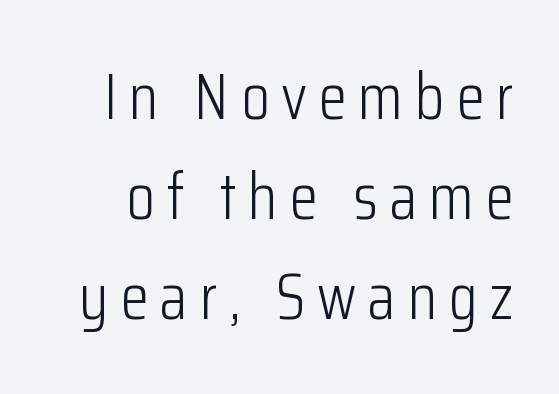
{"serif": "no", "italic": "no", "bold": "no", "weight": "light", "width": "condensed", "stroke_contrast": "low", "x_height": "medium", "monospaced": "no", "underline": "no", "line_spacing": "normal", "line_spacing_ratio": 1.54, "glyph_px": 65}
